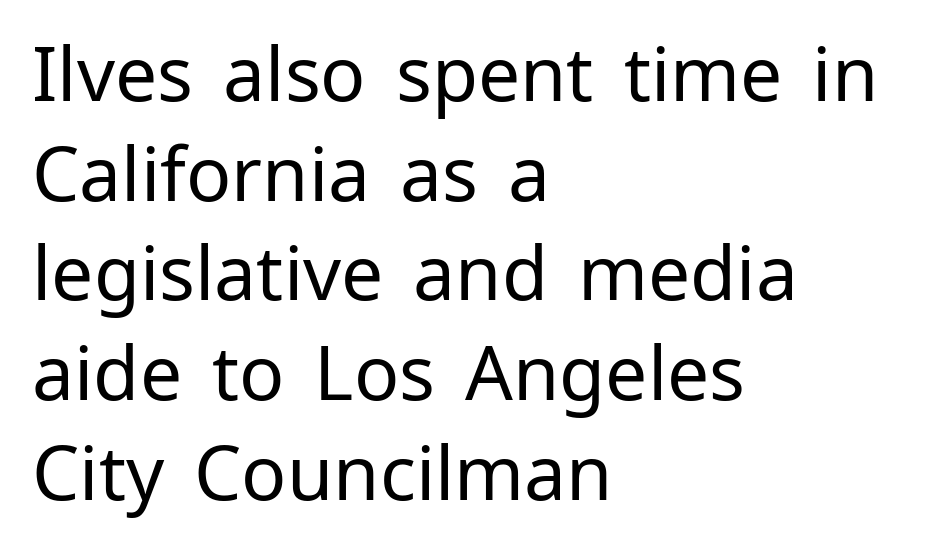
Q: Is the text bold? A: No.
Q: Is the text italic (slanted)? A: No, it is upright.
Q: Is the typeface a serif or a sans-serif typeface? A: Sans-serif.
Q: Is the text underlined? A: No.
Q: How is the paragraph aligned? A: Left-aligned.
Q: Is the spacing between letters normal or unusually wide? A: Normal.
Q: Is the spacing between lines tight, normal or loose? A: Normal.
Q: Width (condensed, normal, or wide)? A: Normal.
Q: Stroke contrast? A: Low.
Q: x-height? A: Medium.
Q: Monospaced? A: No.
